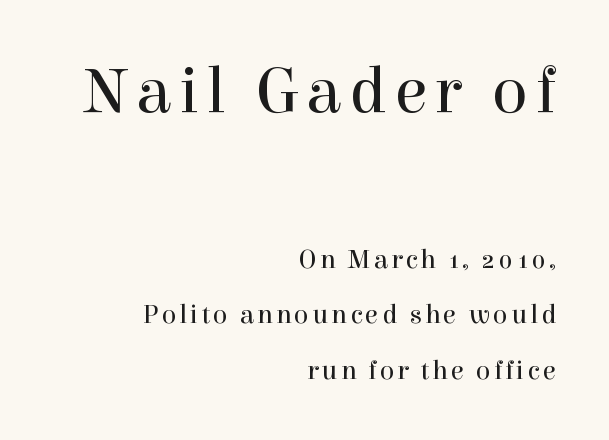
The typeface chosen for these lines features serifs. Look at the glyph heights: the upper group is clearly the bigger setting. Compared with typical paragraphs, the rows here are farther apart. The lettering stays uniformly vertical, giving the passage a roman look.
